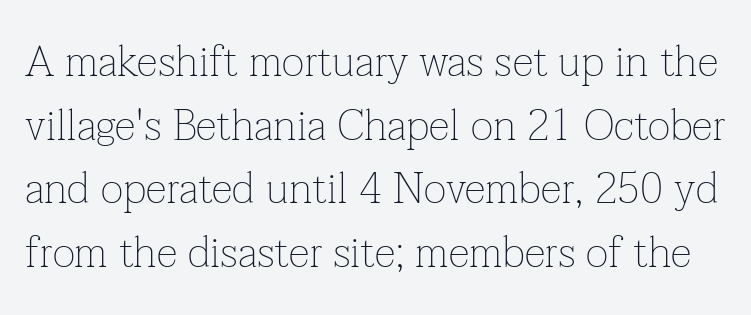
Q: Is the text bold? A: No.
Q: Is the text italic (slanted)? A: No, it is upright.
Q: Is the typeface a serif or a sans-serif typeface? A: Serif.
Q: Is the text underlined? A: No.
Q: Is the spacing between letters normal or unusually wide? A: Normal.
Q: Is the spacing between lines tight, normal or loose? A: Normal.
Q: Width (condensed, normal, or wide)? A: Normal.
Q: Stroke contrast? A: Low.
Q: x-height? A: Medium.
Q: Monospaced? A: No.
